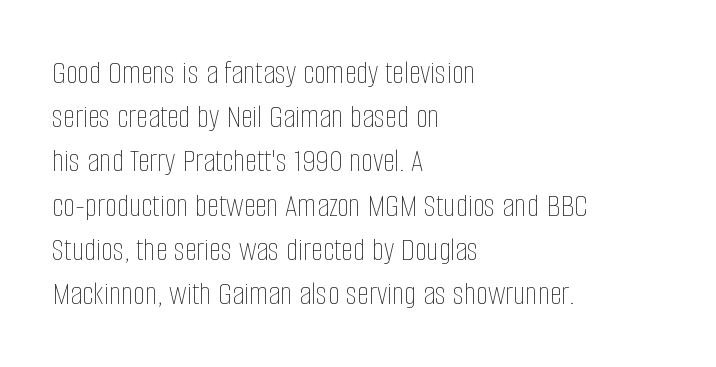
The image shows 34 px thin, condensed type, upright; set left-aligned, normal line spacing (1.3x), normal letter spacing, not underlined; low stroke contrast and a large x-height.
